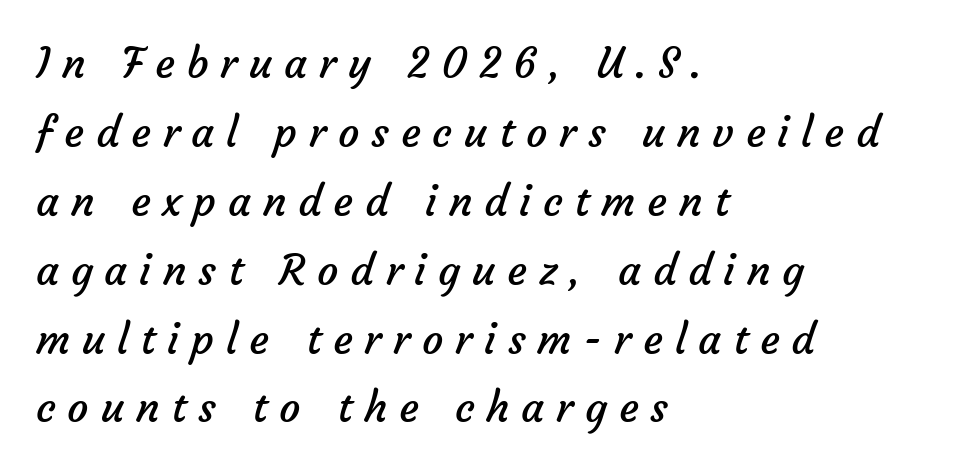
Characters follow at a spacing far wider than the type designer built in. Successive baselines arrive at the customary interval. The letterforms sit at book weight or below. No word sits above an underline.
